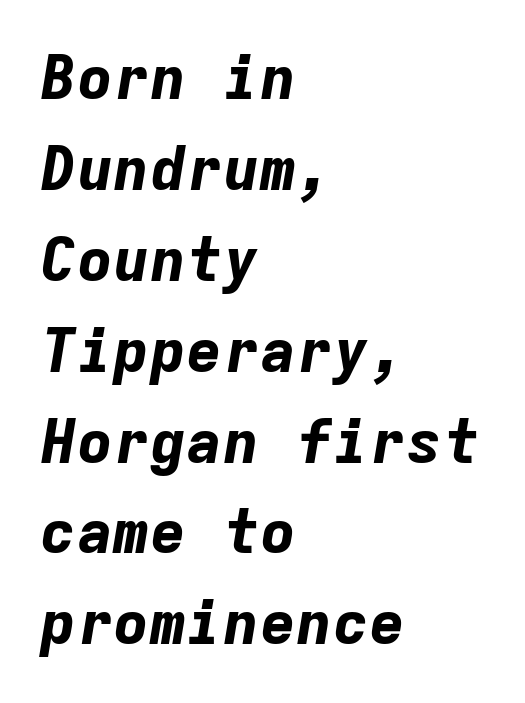
The image shows 61 px bold type, italic (leaning right), monospaced; set left-aligned, normal line spacing (1.49x), normal letter spacing, not underlined; low stroke contrast and a medium x-height.
